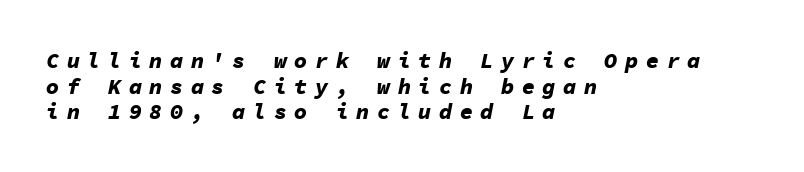
The image shows 22 px bold type, italic (leaning right); set left-aligned, line spacing 1.16x, unusually wide letter spacing (+0.34 em), not underlined.
